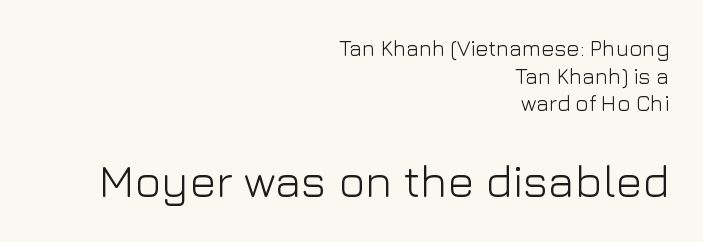
The typesetter chose a ragged-left arrangement here. The area under the type is left untouched. The passage shown is typeset with a sans-serif family. These glyphs show unthickened strokes, regular width or finer.
